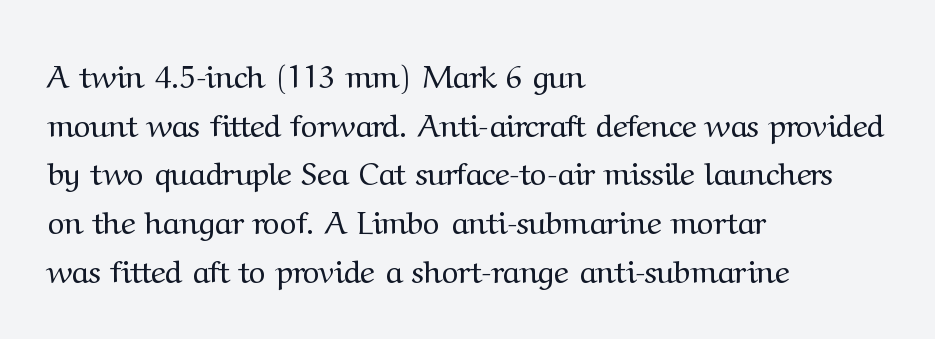
The image shows 32 px regular-weight serif type, upright; set left-aligned, normal line spacing (1.52x), normal letter spacing, not underlined; medium stroke contrast and a medium x-height.
